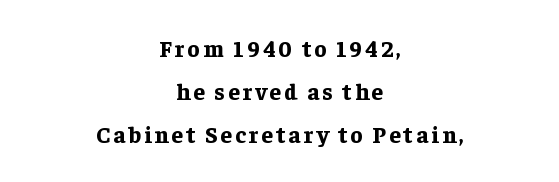
Quick note: not italic, upright. Descenders hang freely into open space. Look at the stroke-to-counter ratio: heavy, a bold. The rendering positions every line midway between the sides.
